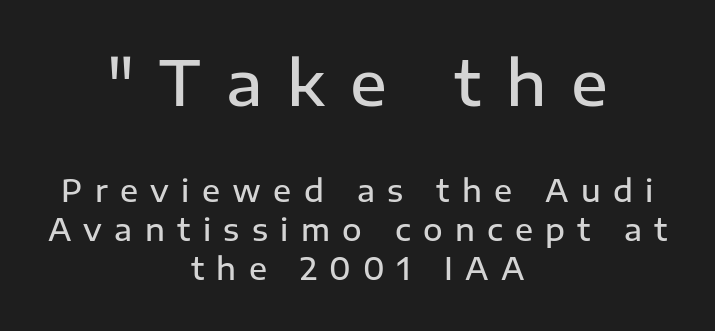
{"serif": "no", "italic": "no", "bold": "semi", "weight": "semibold", "width": "normal", "stroke_contrast": "low", "x_height": "medium", "monospaced": "no", "underline": "no", "align": "center", "line_spacing": "normal", "line_spacing_ratio": 1.3, "letter_spacing": "wide", "letter_spacing_em": 0.41, "larger_block": "first", "size_ratio": 2.03, "glyph_px": 61}
